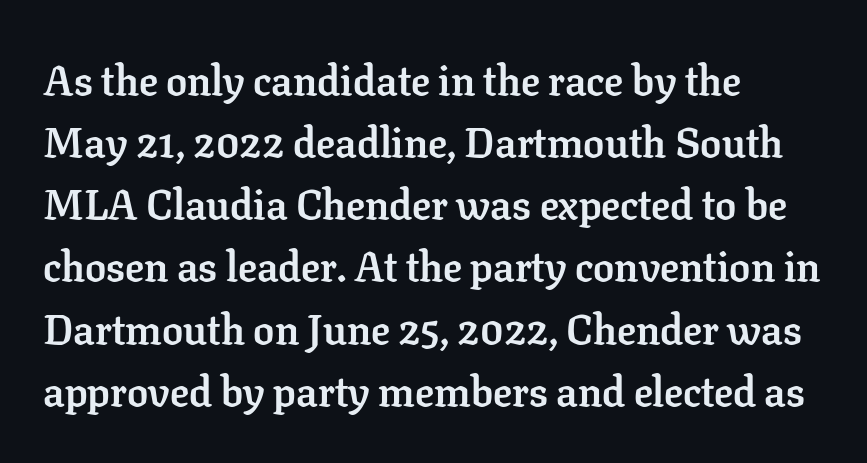
{"serif": "yes", "italic": "no", "bold": "yes", "weight": "semibold", "width": "normal", "stroke_contrast": "low", "x_height": "medium", "monospaced": "no", "underline": "no", "align": "left", "line_spacing": "normal", "line_spacing_ratio": 1.48, "letter_spacing": "normal", "letter_spacing_em": 0.0, "glyph_px": 42}
